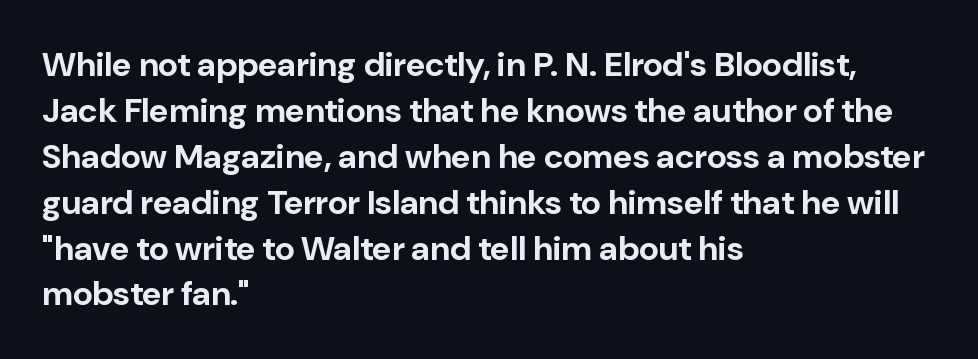
The image shows 34 px bold sans-serif type, upright; set left-aligned, normal line spacing (1.35x), normal letter spacing, not underlined; low stroke contrast and a medium x-height.
